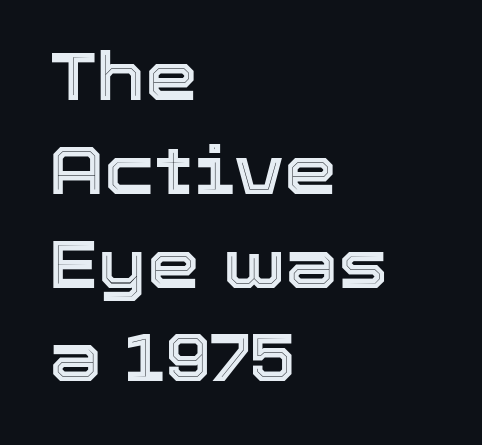
The image shows 67 px text type, upright; set left-aligned, normal line spacing (1.4x), normal letter spacing, not underlined; a medium x-height.
